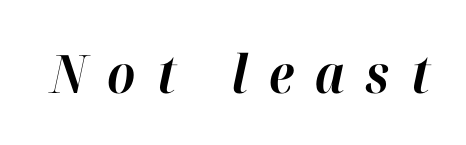
Q: Is the text bold? A: Yes.
Q: Is the text italic (slanted)? A: Yes, it leans right by about 12 degrees.
Q: Is the text underlined? A: No.
Q: Is the spacing between letters normal or unusually wide? A: Unusually wide.
Q: Width (condensed, normal, or wide)? A: Normal.
Q: Stroke contrast? A: High.
Q: x-height? A: Medium.
Q: Monospaced? A: No.
